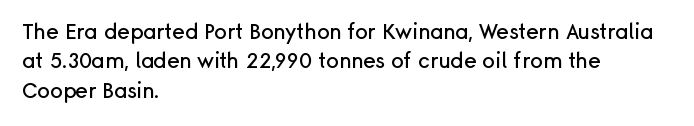
Q: Is the text italic (slanted)? A: No, it is upright.
Q: Is the text underlined? A: No.
Q: How is the paragraph aligned? A: Left-aligned.
Q: Is the spacing between letters normal or unusually wide? A: Normal.
Q: Is the spacing between lines tight, normal or loose? A: Normal.
